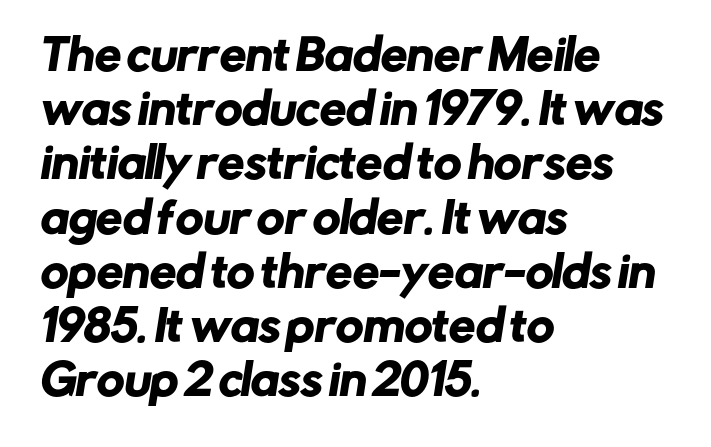
The image shows 42 px sans-serif type; set left-aligned, normal line spacing (1.29x), normal letter spacing, not underlined; low stroke contrast and a medium x-height.
